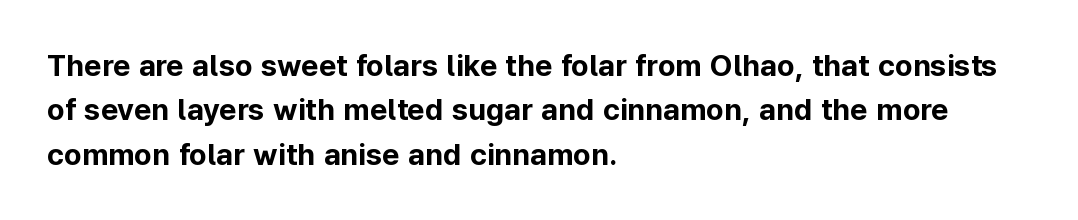
Look at the bottom of the vertical strokes: they stop flat, with no serifs. Honestly, the row spacing looks completely unremarkable. These lines were composed using upright roman letters. Do the characters align in a grid? No, the font is proportional. Does the weight exceed regular? Yes, all the way to bold. The lines in this sample share a left origin and differ only in where they stop.
